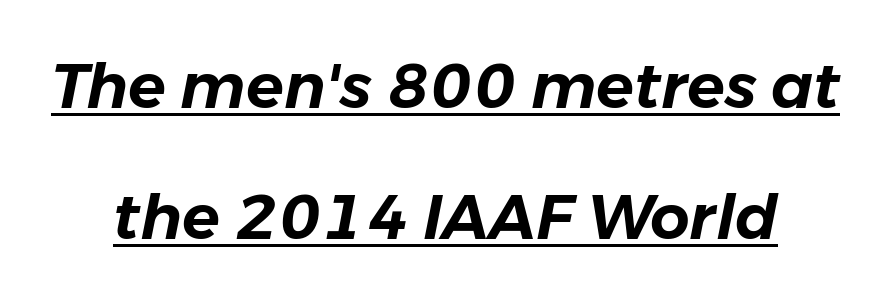
{"italic": "yes", "lean": "right", "slant_degrees": 11, "width": "normal", "stroke_contrast": "low", "x_height": "medium", "monospaced": "no", "underline": "yes", "line_spacing": "loose", "line_spacing_ratio": 2.12, "letter_spacing": "normal", "letter_spacing_em": 0.0, "glyph_px": 62}
